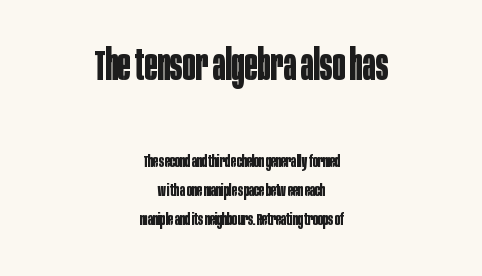
The image shows 43 px bold, condensed sans-serif type, upright; set centered, line spacing 1.71x, normal letter spacing, not underlined; the first (top) block is 2.53x larger; low stroke contrast and a large x-height.
